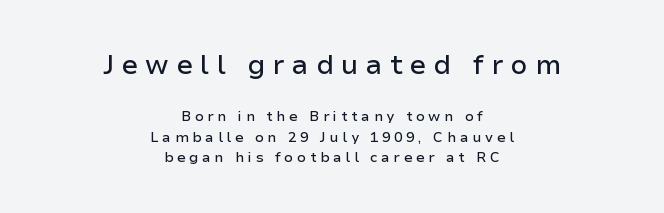
What stands out about the letter spacing? Its width — letters are far apart. Larger block? The one above; the one below is distinctly smaller. Is the block centered? Yes — each line is placed symmetrically about the middle. Decoration check: the copy has no underline. The font's upright variant was chosen for this text.
